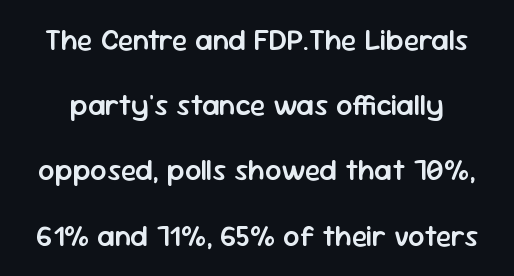
{"serif": "no", "italic": "no", "bold": "semi", "weight": "semibold", "width": "normal", "stroke_contrast": "low", "x_height": "medium", "monospaced": "no", "underline": "no", "line_spacing": "loose", "line_spacing_ratio": 2.25, "letter_spacing": "normal", "letter_spacing_em": 0.0, "glyph_px": 29}
